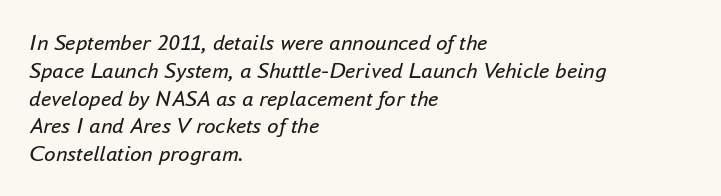
The image shows 23 px text type, italic (leaning right); set left-aligned, line spacing 1.21x, normal letter spacing, not underlined.
